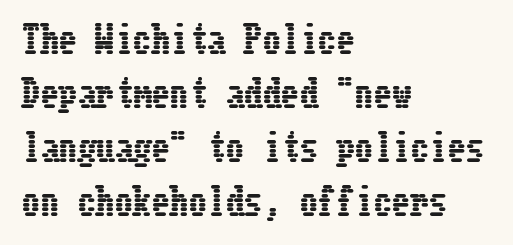
Bare-footed words on every line. Does the leading feel generous? No, just average. It's the straight-up-and-down kind of type. If you drew a ruler down the left edge, every line would touch it. How are the letters spaced? Ordinarily, with no added tracking.
